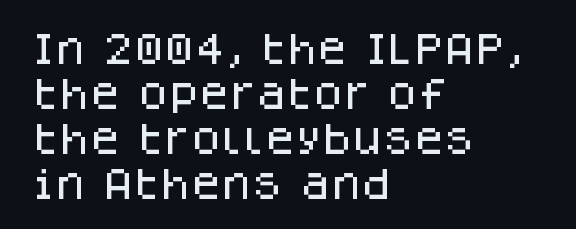
The image shows 35 px sans-serif type, upright; set left-aligned, normal line spacing (1.29x), normal letter spacing, not underlined; low stroke contrast and a large x-height.
